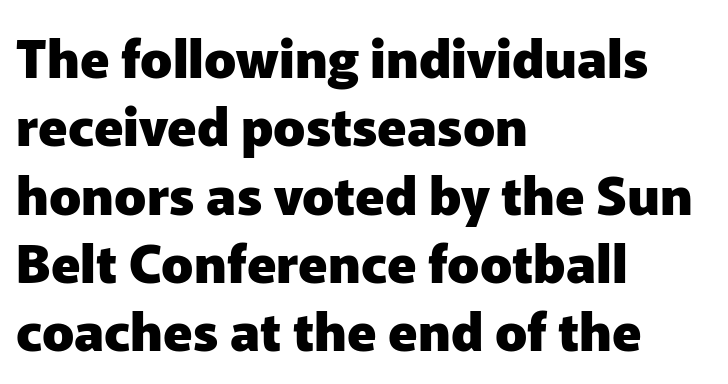
Q: Is the text bold? A: Yes.
Q: Is the text italic (slanted)? A: No, it is upright.
Q: Is the typeface a serif or a sans-serif typeface? A: Sans-serif.
Q: Is the text underlined? A: No.
Q: How is the paragraph aligned? A: Left-aligned.
Q: Is the spacing between letters normal or unusually wide? A: Normal.
Q: Is the spacing between lines tight, normal or loose? A: Normal.
Q: Width (condensed, normal, or wide)? A: Normal.
Q: Stroke contrast? A: Low.
Q: x-height? A: Medium.
Q: Monospaced? A: No.
